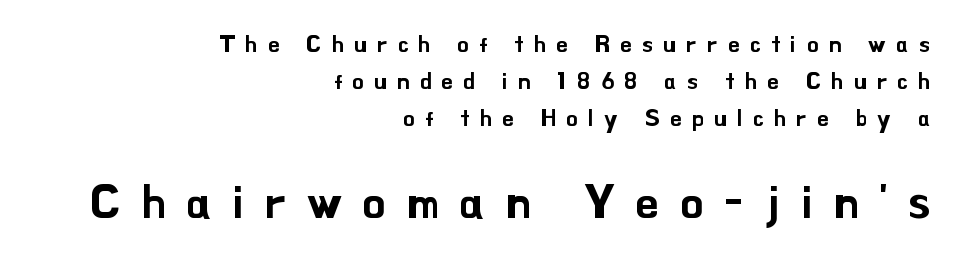
The glyphs in this specimen are sans serif. The axis of the letterforms is exactly vertical. Here the glyphs are tracked loosely, breaking word shapes into spaced letters. What's the leading like? Ordinary, nothing unusual.
